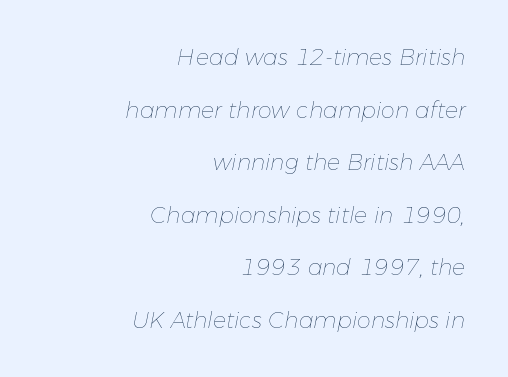
Q: Is the text bold? A: No.
Q: Is the text italic (slanted)? A: Yes, it leans right by about 11 degrees.
Q: Is the text underlined? A: No.
Q: How is the paragraph aligned? A: Right-aligned.
Q: Is the spacing between letters normal or unusually wide? A: Normal.
Q: Is the spacing between lines tight, normal or loose? A: Loose.
